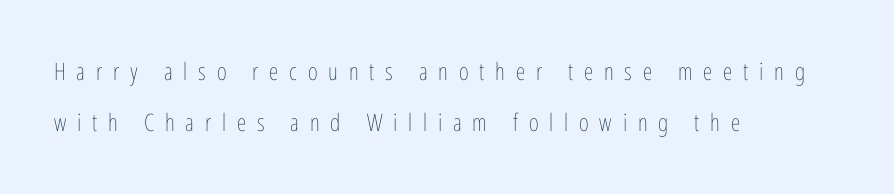
Q: Is the text bold? A: No.
Q: Is the text italic (slanted)? A: No, it is upright.
Q: Is the text underlined? A: No.
Q: How is the paragraph aligned? A: Left-aligned.
Q: Is the spacing between letters normal or unusually wide? A: Unusually wide.
Q: Is the spacing between lines tight, normal or loose? A: Loose.
